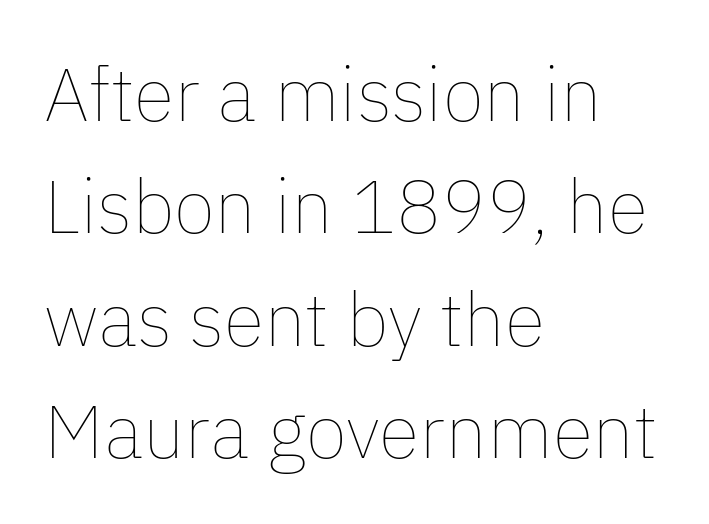
Honestly, the letter spacing is just normal — you wouldn't notice it. Is there much room between lines? A standard amount, neither cramped nor airy. Every row of glyphs begins at an identical x-position on the left. This sample has the flowing, uneven cadence of proportional lettering. The type sits square on the baseline with zero lean.
